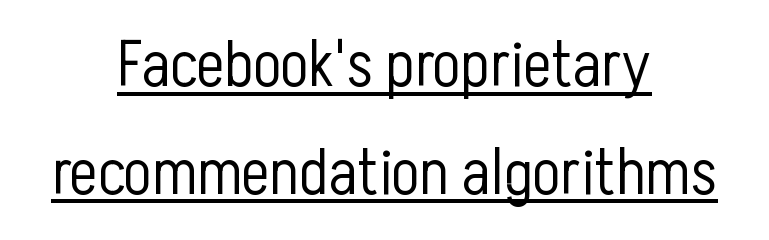
The lettering stays uniformly vertical, giving the passage a roman look. Emphasis is given by a line drawn under the lettering. You could not count columns in this text — the font is proportionally spaced. If you measured baseline to baseline, you'd find a middling distance. The letters look calm and open, with moderate or lighter stems. Horizontally, the lines are justified to the midpoint only.
